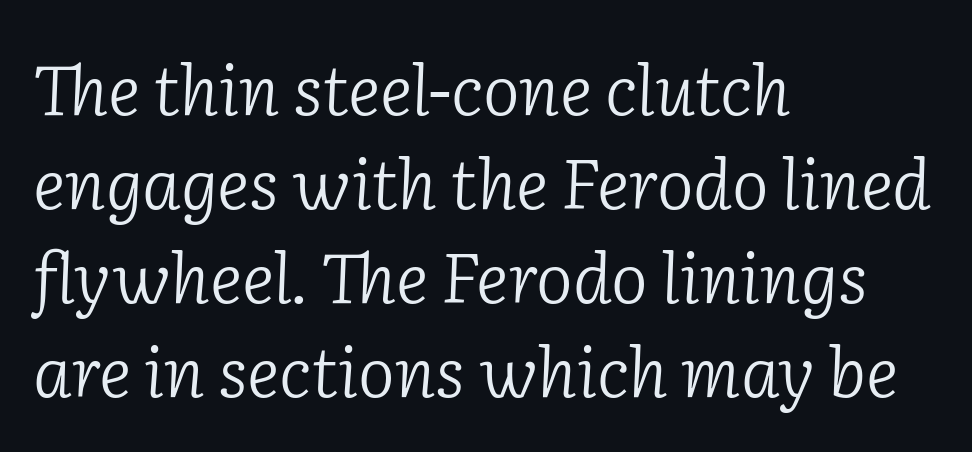
Q: Is the text bold? A: No.
Q: Is the text italic (slanted)? A: Yes, it leans right by about 2 degrees.
Q: Is the typeface a serif or a sans-serif typeface? A: Serif.
Q: Is the text underlined? A: No.
Q: How is the paragraph aligned? A: Left-aligned.
Q: Is the spacing between letters normal or unusually wide? A: Normal.
Q: Is the spacing between lines tight, normal or loose? A: Normal.
Q: Width (condensed, normal, or wide)? A: Normal.
Q: Stroke contrast? A: Low.
Q: x-height? A: Medium.
Q: Monospaced? A: No.
